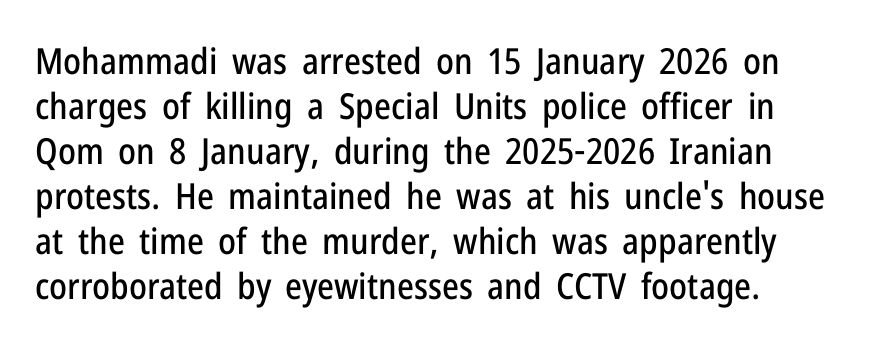
Unlike a traditional serif, this face leaves its strokes unadorned. Look at the tracking — it's just the regular setting, nothing added. Horizontal bands of white between lines are of average thickness. Plain, unruled lines of type. This sample has the flowing, uneven cadence of proportional lettering.
